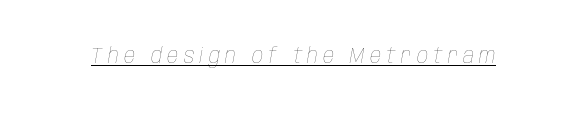
The image shows 22 px text type, italic (leaning right); set unusually wide letter spacing (+0.24 em), underlined.
